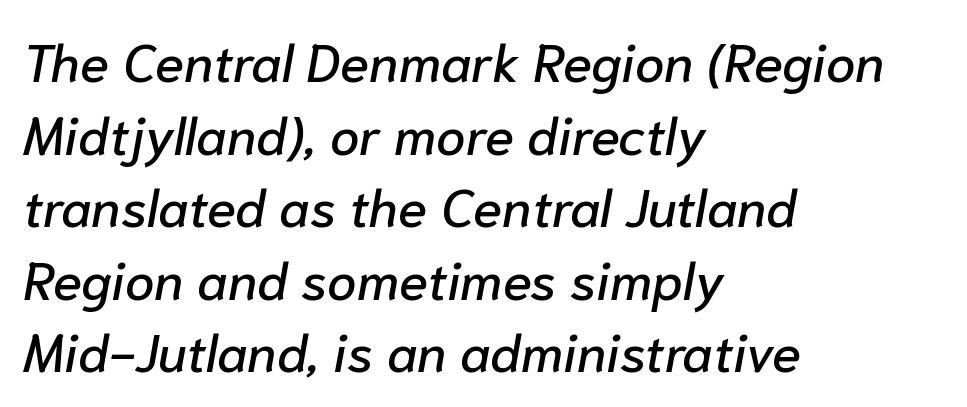
The image shows 53 px text type, italic (leaning right); set left-aligned, normal line spacing (1.37x), normal letter spacing, not underlined; low stroke contrast and a medium x-height.
